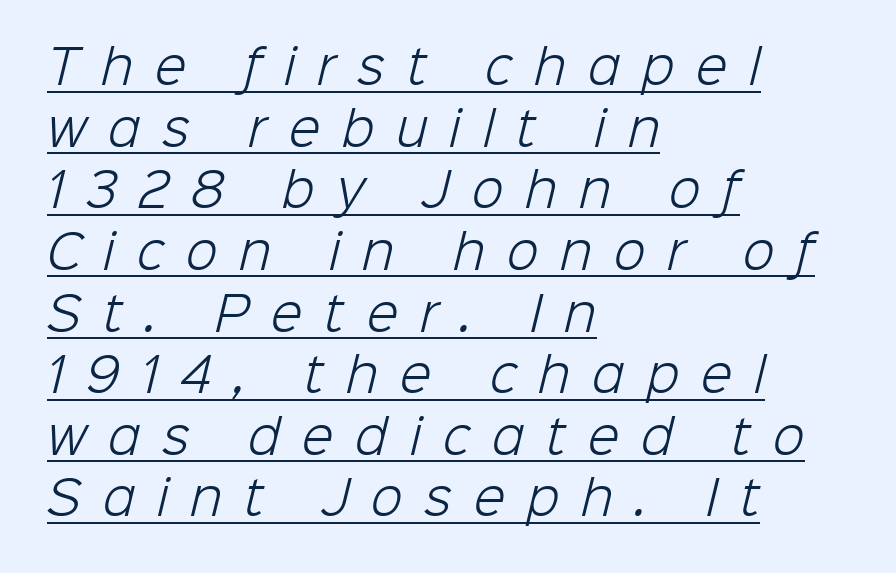
The image shows 46 px light sans-serif type; set left-aligned, normal line spacing (1.34x), unusually wide letter spacing (+0.48 em), underlined; low stroke contrast and a medium x-height.
